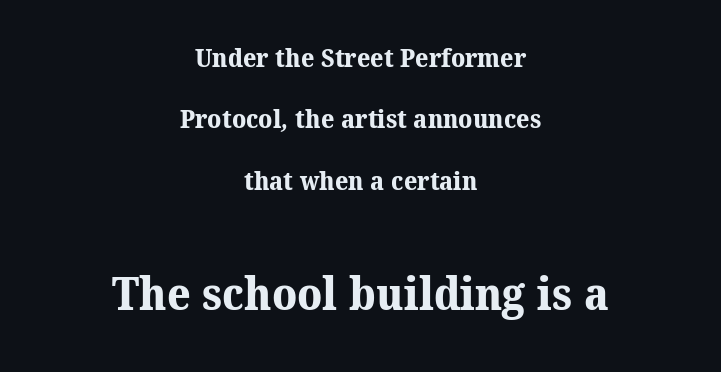
{"serif": "yes", "bold": "yes", "weight": "bold", "width": "normal", "stroke_contrast": "medium", "x_height": "medium", "monospaced": "no", "underline": "no", "align": "center", "line_spacing": "loose", "line_spacing_ratio": 2.36, "letter_spacing": "normal", "letter_spacing_em": 0.0, "larger_block": "second", "size_ratio": 1.77, "glyph_px": 46}
